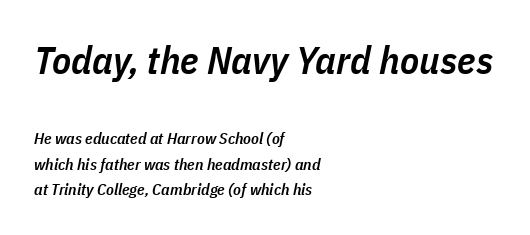
Q: Is the text bold? A: Semi-bold.
Q: Is the text italic (slanted)? A: Yes, it leans right by about 11 degrees.
Q: Is the text underlined? A: No.
Q: How is the paragraph aligned? A: Left-aligned.
Q: Is the spacing between letters normal or unusually wide? A: Normal.
Q: Is the spacing between lines tight, normal or loose? A: Normal.
Q: Which block of text is set in a larger size, the first (top) or the second (bottom)? A: The first (top) one.
Q: Width (condensed, normal, or wide)? A: Condensed.
Q: Stroke contrast? A: Low.
Q: x-height? A: Medium.
Q: Monospaced? A: No.
